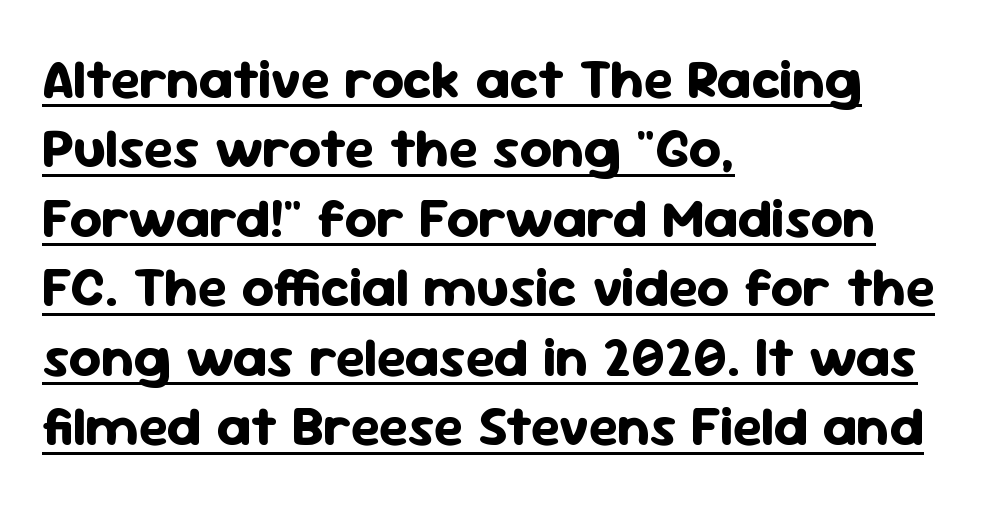
Q: Is the text bold? A: Yes.
Q: Is the text italic (slanted)? A: No, it is upright.
Q: Is the typeface a serif or a sans-serif typeface? A: Sans-serif.
Q: Is the text underlined? A: Yes.
Q: How is the paragraph aligned? A: Left-aligned.
Q: Is the spacing between letters normal or unusually wide? A: Normal.
Q: Width (condensed, normal, or wide)? A: Normal.
Q: Stroke contrast? A: Low.
Q: x-height? A: Medium.
Q: Monospaced? A: No.
